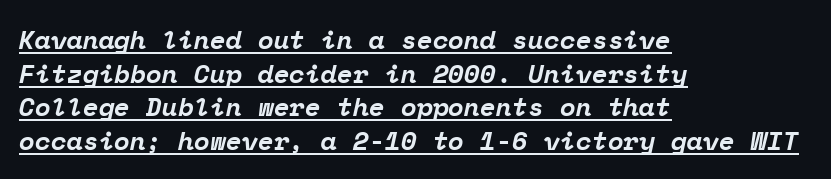
The image shows 26 px bold type, italic (leaning right); set left-aligned, normal line spacing (1.29x), normal letter spacing, underlined.
